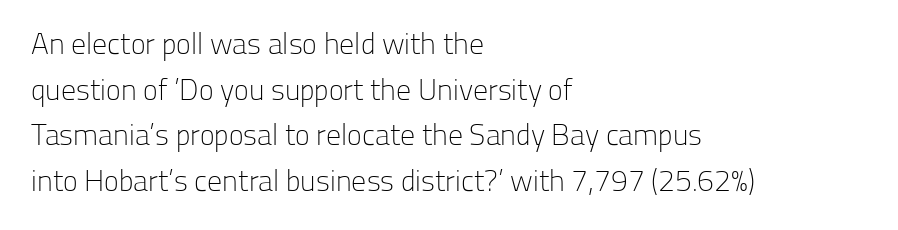
How are the letters spaced? Ordinarily, with no added tracking. Decoration check: the copy has no underline. In terms of leading, this rendering sits right in the middle. The weight would be labelled regular, book, light, or lighter still. The font family rendered here belongs to the sans-serif group. It's the straight-up-and-down kind of type.
